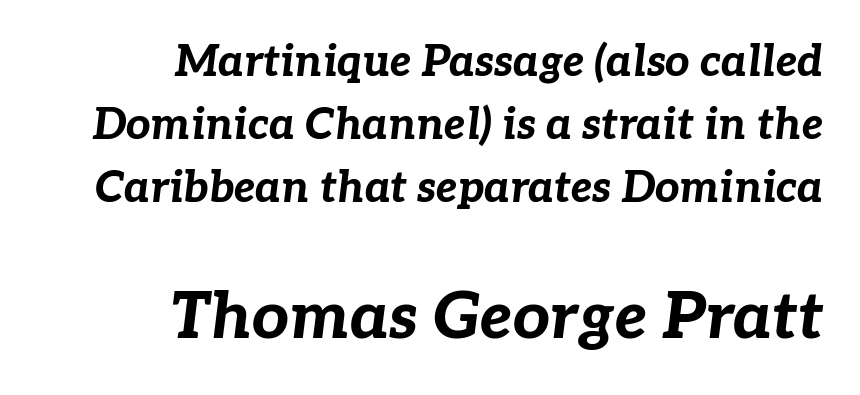
{"italic": "yes", "lean": "right", "slant_degrees": 7, "bold": "yes", "weight": "bold", "width": "normal", "stroke_contrast": "low", "x_height": "medium", "monospaced": "no", "underline": "no", "align": "right", "line_spacing": "normal", "line_spacing_ratio": 1.47, "letter_spacing": "normal", "letter_spacing_em": 0.0, "larger_block": "second", "size_ratio": 1.51, "glyph_px": 65}
